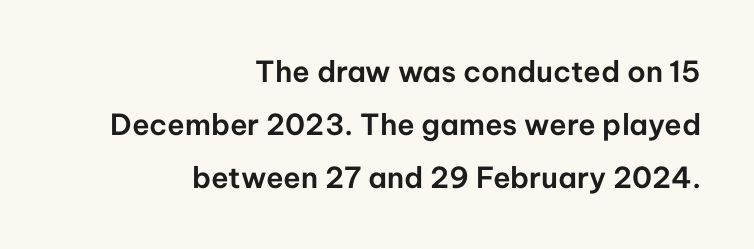
Q: Is the text italic (slanted)? A: No, it is upright.
Q: Is the typeface a serif or a sans-serif typeface? A: Sans-serif.
Q: Is the text underlined? A: No.
Q: How is the paragraph aligned? A: Right-aligned.
Q: Is the spacing between letters normal or unusually wide? A: Normal.
Q: Width (condensed, normal, or wide)? A: Normal.
Q: Stroke contrast? A: Low.
Q: x-height? A: Medium.
Q: Monospaced? A: No.
